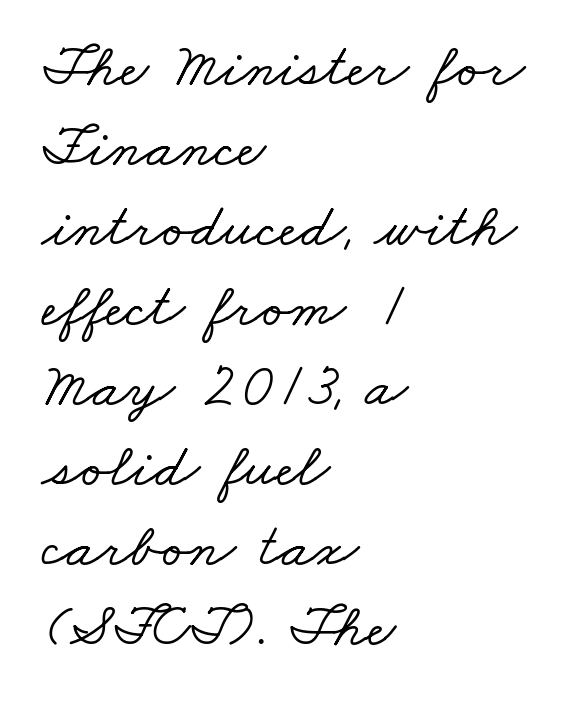
The rag falls on the right side of this text block. The passage shown stacks its lines at a standard gap. A clean baseline with only descenders dipping below it. The letters advance in unequal steps, a hallmark of proportional type. To sum up the face: it has serifs. Is the letter spacing exaggerated? No — it looks like the ordinary default.
